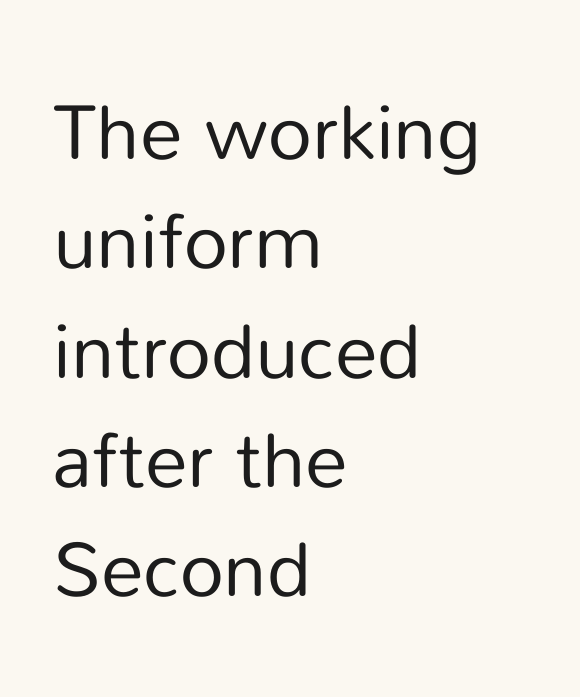
The image shows 77 px regular-weight sans-serif type, upright; set left-aligned, normal line spacing (1.42x), normal letter spacing, not underlined; low stroke contrast and a medium x-height.
